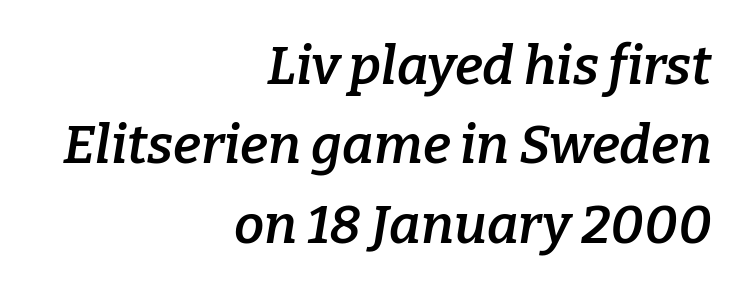
Q: Is the text bold? A: Semi-bold.
Q: Is the text italic (slanted)? A: Yes, it leans right by about 9 degrees.
Q: Is the typeface a serif or a sans-serif typeface? A: Serif.
Q: Is the text underlined? A: No.
Q: How is the paragraph aligned? A: Right-aligned.
Q: Is the spacing between letters normal or unusually wide? A: Normal.
Q: Is the spacing between lines tight, normal or loose? A: Normal.
Q: Width (condensed, normal, or wide)? A: Normal.
Q: Stroke contrast? A: Low.
Q: x-height? A: Medium.
Q: Monospaced? A: No.
